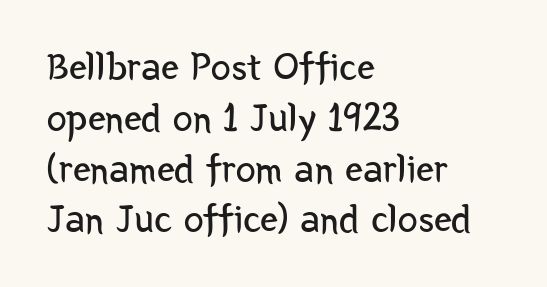
Q: Is the text bold? A: No.
Q: Is the text italic (slanted)? A: No, it is upright.
Q: Is the typeface a serif or a sans-serif typeface? A: Sans-serif.
Q: Is the text underlined? A: No.
Q: How is the paragraph aligned? A: Left-aligned.
Q: Is the spacing between letters normal or unusually wide? A: Normal.
Q: Is the spacing between lines tight, normal or loose? A: Normal.
Q: Width (condensed, normal, or wide)? A: Condensed.
Q: Stroke contrast? A: Low.
Q: x-height? A: Medium.
Q: Monospaced? A: No.
